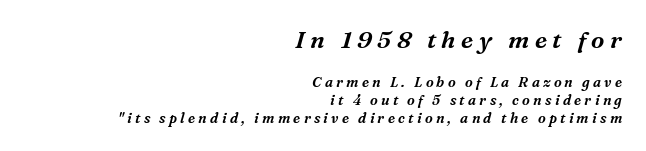
The image shows 24 px text type, italic (leaning right); set right-aligned, normal line spacing (1.26x), unusually wide letter spacing (+0.23 em), not underlined; the first (top) block is 1.71x larger.
